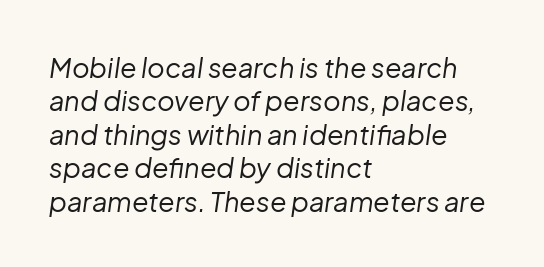
{"italic": "yes", "lean": "right", "slant_degrees": 8, "bold": "no", "underline": "no", "align": "left", "line_spacing_ratio": 1.24, "letter_spacing": "normal", "letter_spacing_em": 0.0, "glyph_px": 27}
